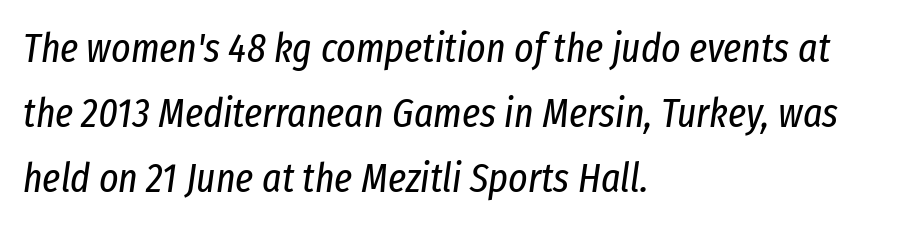
The image shows 41 px regular-weight, condensed type, italic (leaning right); set left-aligned, normal line spacing (1.59x), normal letter spacing, not underlined; low stroke contrast and a medium x-height.
